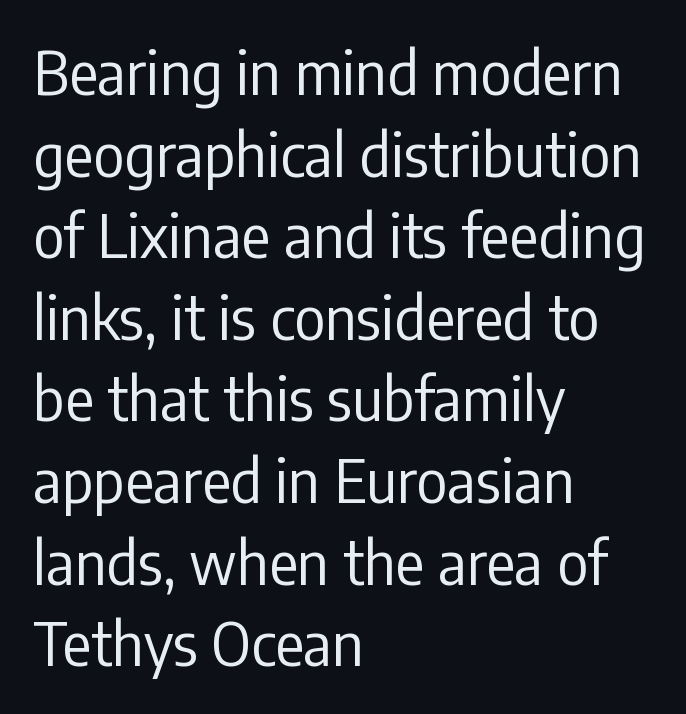
The image shows 60 px regular-weight, condensed sans-serif type, upright; set left-aligned, normal line spacing (1.36x), normal letter spacing, not underlined; low stroke contrast and a medium x-height.
